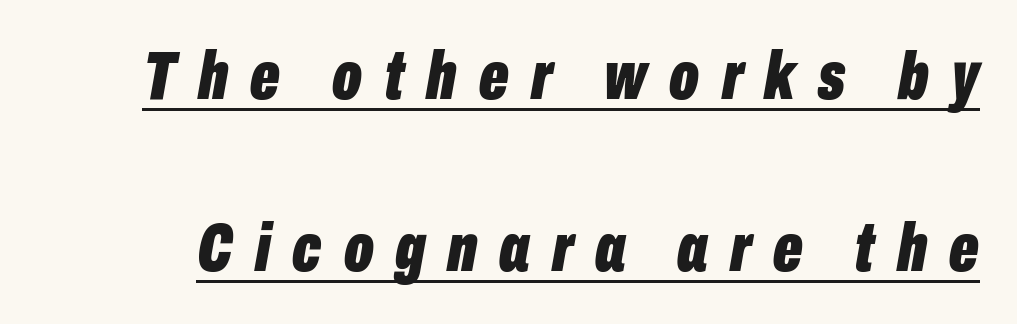
The image shows 69 px bold, condensed type, italic (leaning right); set loose line spacing (2.49x), unusually wide letter spacing (+0.32 em), underlined; low stroke contrast and a medium x-height.
